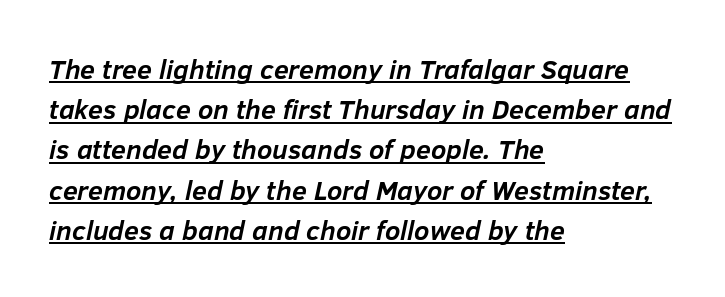
Q: Is the text bold? A: Yes.
Q: Is the text italic (slanted)? A: Yes, it leans right by about 12 degrees.
Q: Is the text underlined? A: Yes.
Q: How is the paragraph aligned? A: Left-aligned.
Q: Is the spacing between letters normal or unusually wide? A: Normal.
Q: Is the spacing between lines tight, normal or loose? A: Normal.
